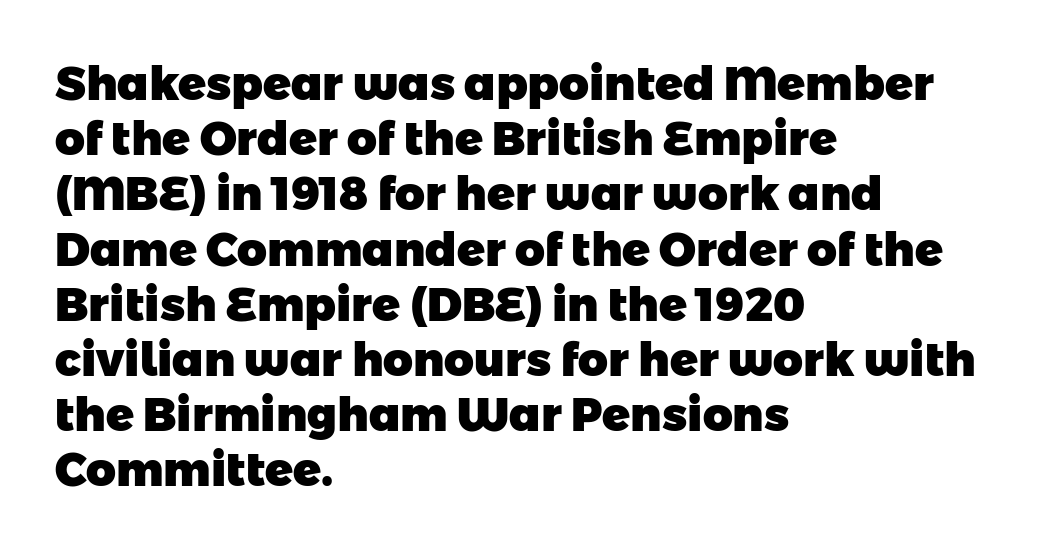
{"serif": "no", "bold": "yes", "weight": "heavy", "width": "normal", "stroke_contrast": "low", "x_height": "medium", "monospaced": "no", "underline": "no", "align": "left", "line_spacing_ratio": 1.2, "letter_spacing": "normal", "letter_spacing_em": 0.0, "glyph_px": 46}
